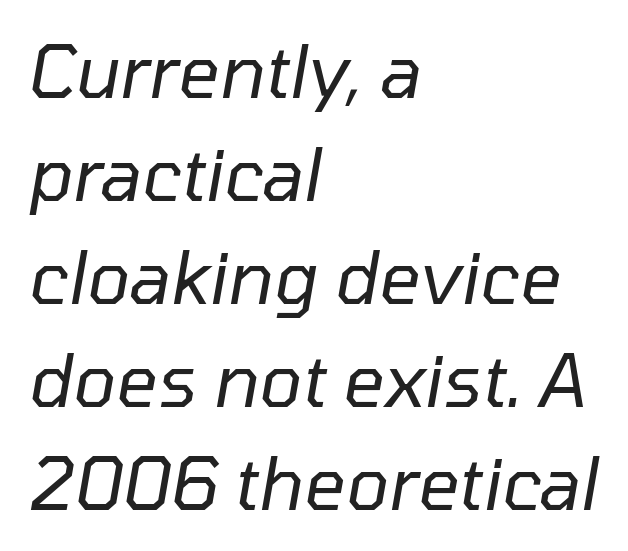
Q: Is the text bold? A: No.
Q: Is the text italic (slanted)? A: Yes, it leans right by about 10 degrees.
Q: Is the text underlined? A: No.
Q: How is the paragraph aligned? A: Left-aligned.
Q: Is the spacing between letters normal or unusually wide? A: Normal.
Q: Is the spacing between lines tight, normal or loose? A: Normal.
Q: Width (condensed, normal, or wide)? A: Normal.
Q: Stroke contrast? A: Low.
Q: x-height? A: Medium.
Q: Monospaced? A: No.
